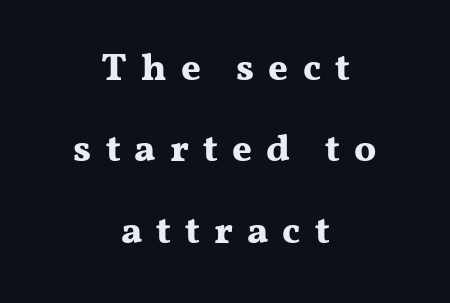
Whoever set this chose breathing room over compactness in the vertical rhythm. Unlike italic type, these characters show no tilt at all. Just letters on the line, the space beneath them empty. Letter spacing: wide. The typesetting leans heavy: a genuine bold.
